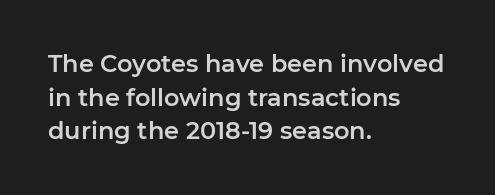
The image shows 24 px text type, upright; set left-aligned, normal line spacing (1.4x), normal letter spacing, not underlined.
